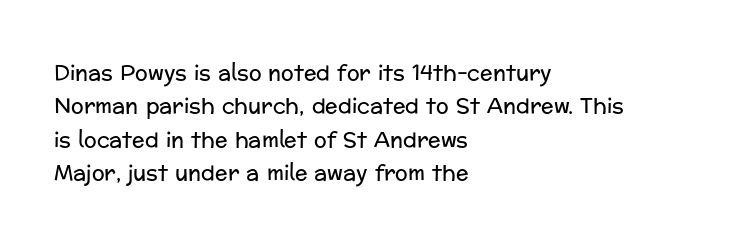
How would I describe the line gaps? Plain and ordinary. Weight: in the light-to-regular range. The type is set solid horizontally, with unmodified tracking. The lines are quadded left.
